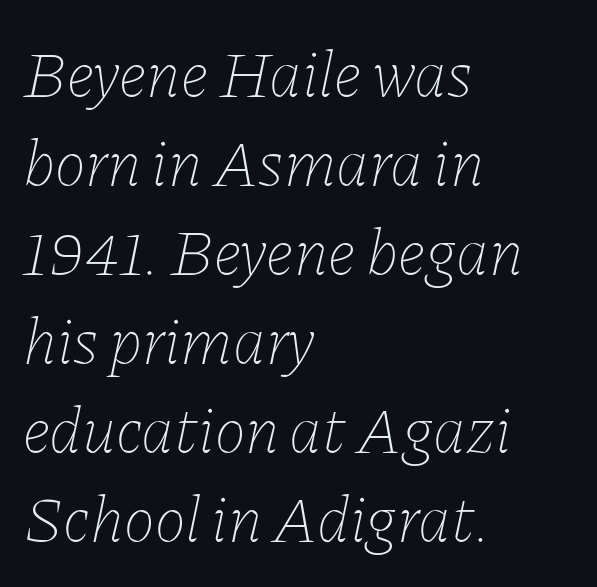
Each word holds together tightly as a unit, with standard inter-letter gaps. You can tell it's italic because the verticals aren't actually vertical. A typesetter would call this proportional, since set widths differ per character. Where is the straight margin? On the left. Clear beneath every line of the passage. The vertical gap from one line to the next is medium.
